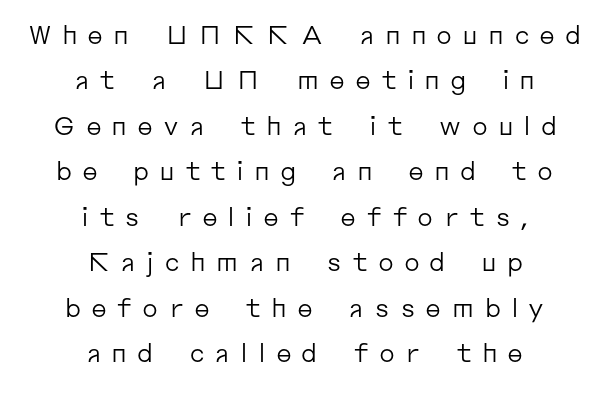
The letters are spread apart with noticeably loose tracking. Tall strokes in this sample are plumb rather than angled. Rule under the text: the space is simply empty. The font sits on the lighter half of the weight spectrum, regular included. Horizontally, the lines are justified to the midpoint only.
